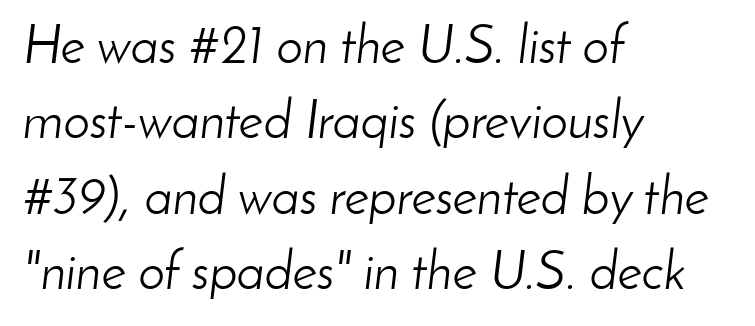
{"italic": "yes", "lean": "right", "slant_degrees": 8, "bold": "no", "weight": "light", "width": "normal", "stroke_contrast": "low", "x_height": "small", "monospaced": "no", "underline": "no", "align": "left", "line_spacing": "normal", "line_spacing_ratio": 1.42, "letter_spacing": "normal", "letter_spacing_em": 0.0, "glyph_px": 53}
